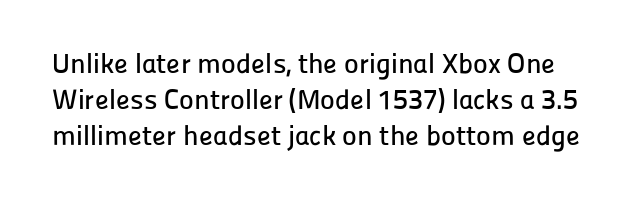
The image shows 28 px sans-serif type, upright; set normal line spacing (1.29x), normal letter spacing, not underlined; low stroke contrast and a medium x-height.
